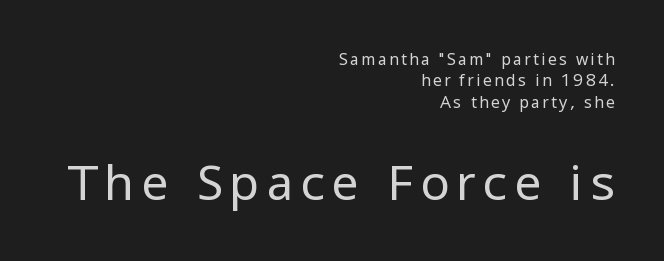
Q: Is the text bold? A: No.
Q: Is the text italic (slanted)? A: No, it is upright.
Q: Is the typeface a serif or a sans-serif typeface? A: Sans-serif.
Q: Is the text underlined? A: No.
Q: How is the paragraph aligned? A: Right-aligned.
Q: Is the spacing between lines tight, normal or loose? A: Normal.
Q: Which block of text is set in a larger size, the first (top) or the second (bottom)? A: The second (bottom) one.
Q: Width (condensed, normal, or wide)? A: Normal.
Q: Stroke contrast? A: Low.
Q: x-height? A: Medium.
Q: Monospaced? A: No.
